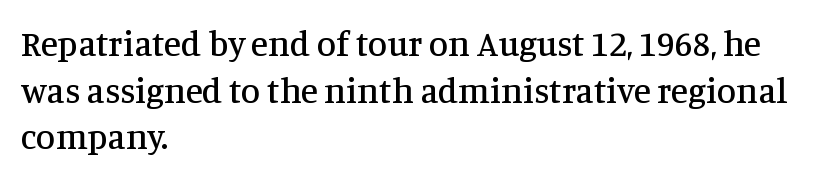
The image shows 35 px serif type, upright; set left-aligned, normal line spacing (1.33x), normal letter spacing, not underlined; medium stroke contrast and a large x-height.
